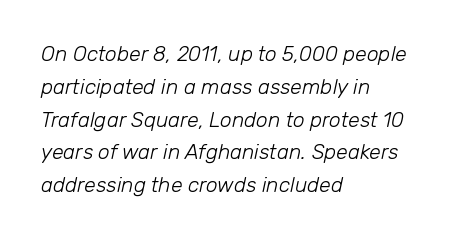
Q: Is the text bold? A: No.
Q: Is the text italic (slanted)? A: Yes, it leans right by about 12 degrees.
Q: Is the text underlined? A: No.
Q: How is the paragraph aligned? A: Left-aligned.
Q: Is the spacing between letters normal or unusually wide? A: Normal.
Q: Is the spacing between lines tight, normal or loose? A: Normal.
